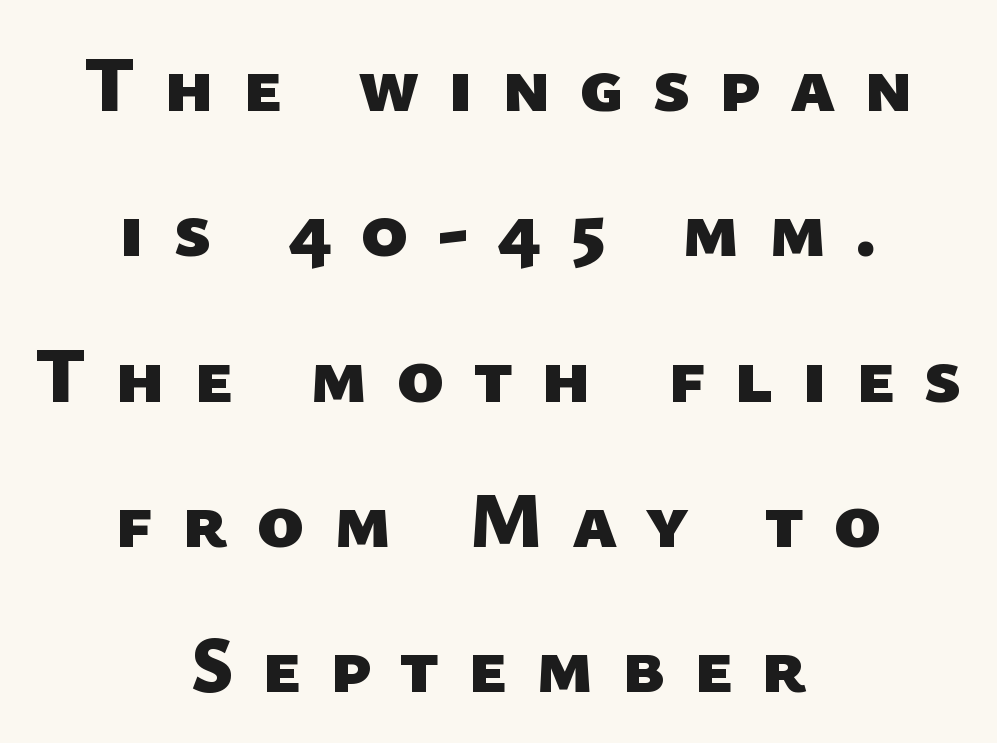
Serifs: no, the terminals of the letterforms are clean. A typesetter would call this proportional, since set widths differ per character. Caption: bold face, heavy strokes. Observe the wide spacing: letters keep a clear distance from each other.
